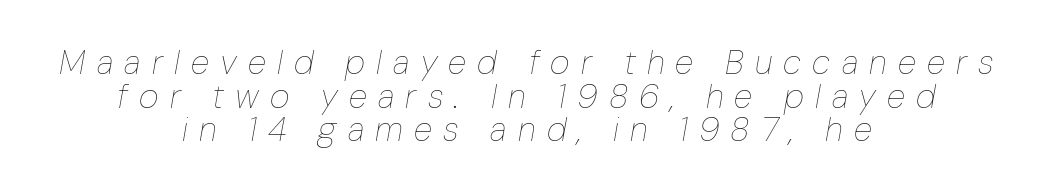
The image shows 34 px thin, condensed type, italic (leaning right); set centered, tight line spacing (0.99x), unusually wide letter spacing (+0.33 em), not underlined; low stroke contrast and a medium x-height.
